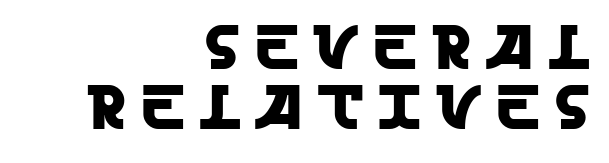
{"serif": "no", "italic": "no", "width": "normal", "x_height": "large", "monospaced": "no", "underline": "no", "align": "right", "line_spacing": "tight", "line_spacing_ratio": 0.96, "letter_spacing": "wide", "letter_spacing_em": 0.24, "glyph_px": 63}
